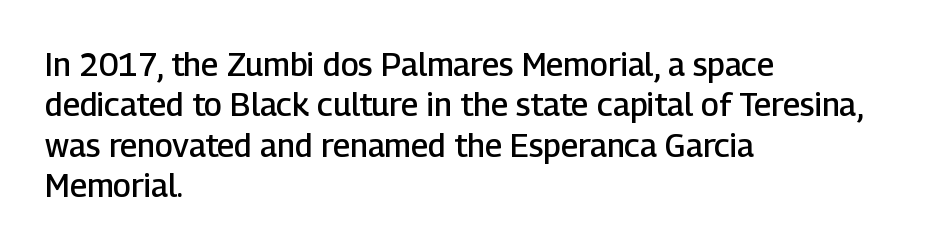
Summary of vertical rhythm: regular, with standard interline spacing. The letters sit at their default tracking, neither squeezed nor spread. You could not count columns in this text — the font is proportionally spaced. Leftover space on each line is placed entirely after the last word. The passage shown is semibold, sitting just below true bold.
